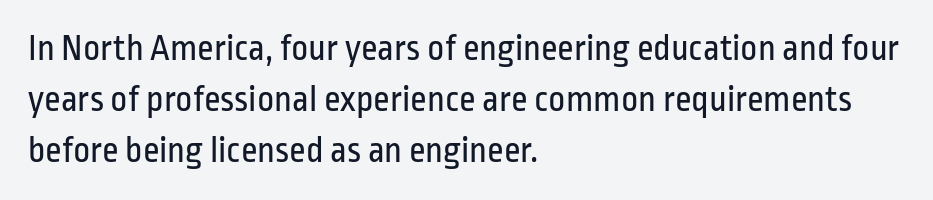
The image shows 37 px regular-weight, condensed sans-serif type, upright; set left-aligned, normal line spacing (1.38x), normal letter spacing, not underlined; low stroke contrast and a medium x-height.
